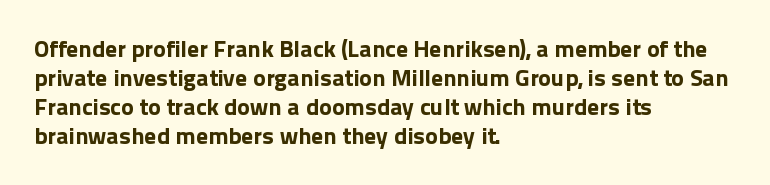
{"italic": "no", "bold": "yes", "underline": "no", "align": "left", "line_spacing_ratio": 1.21, "letter_spacing": "normal", "letter_spacing_em": 0.0, "glyph_px": 24}
